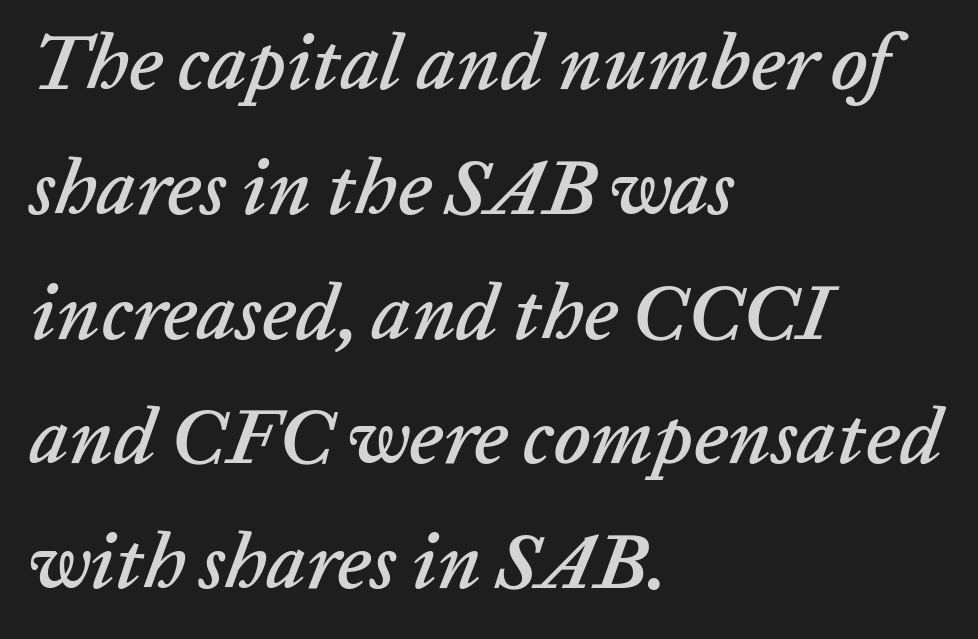
{"italic": "yes", "lean": "right", "slant_degrees": 20, "width": "normal", "stroke_contrast": "low", "x_height": "medium", "monospaced": "no", "underline": "no", "align": "left", "line_spacing": "normal", "line_spacing_ratio": 1.6, "letter_spacing": "normal", "letter_spacing_em": 0.0, "glyph_px": 78}
